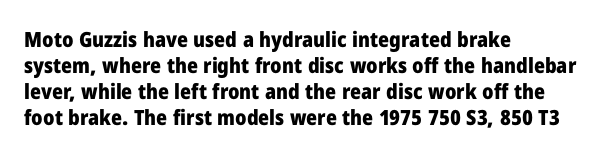
{"italic": "no", "bold": "yes", "underline": "no", "align": "left", "line_spacing_ratio": 1.24, "letter_spacing": "normal", "letter_spacing_em": 0.0, "glyph_px": 21}
